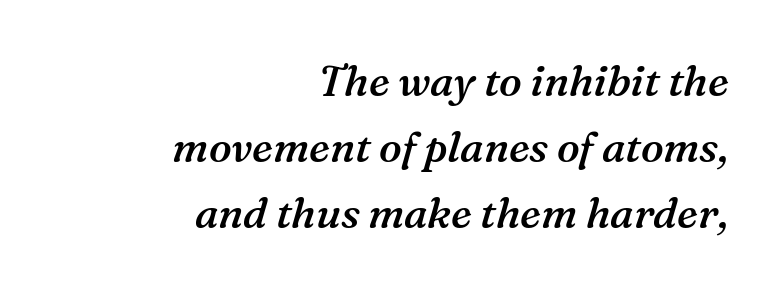
{"serif": "yes", "italic": "yes", "lean": "right", "slant_degrees": 16, "bold": "semi", "weight": "semibold", "width": "normal", "stroke_contrast": "medium", "x_height": "medium", "monospaced": "no", "underline": "no", "align": "right", "line_spacing": "normal", "line_spacing_ratio": 1.57, "letter_spacing": "normal", "letter_spacing_em": 0.0, "glyph_px": 42}
